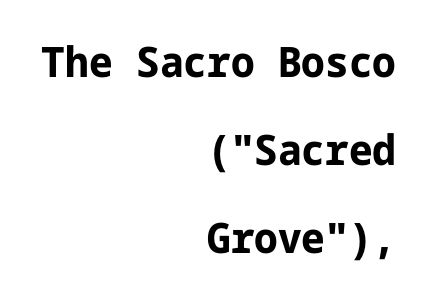
{"serif": "no", "italic": "no", "bold": "yes", "weight": "bold", "width": "normal", "stroke_contrast": "low", "x_height": "medium", "underline": "no", "align": "right", "line_spacing": "loose", "line_spacing_ratio": 2.1, "letter_spacing": "normal", "letter_spacing_em": 0.0, "glyph_px": 42}
